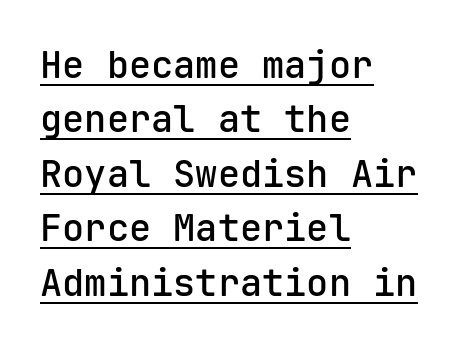
The image shows 37 px semibold sans-serif type, upright, monospaced; set left-aligned, normal line spacing (1.47x), normal letter spacing, underlined; low stroke contrast and a medium x-height.
